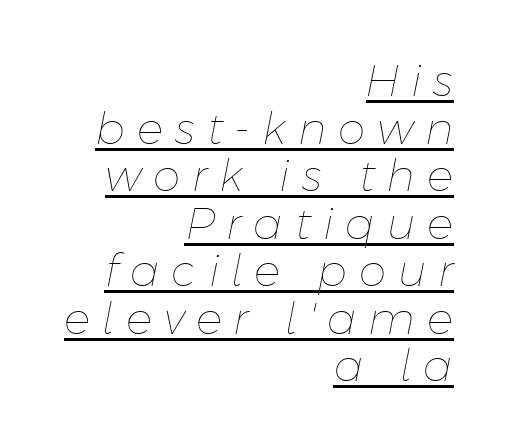
The vertical gap from one line to the next is small. Vertical stems look standard width or narrower in stroke. Descenders here cross a horizontal rule under the line. These lines were composed using italics. The face used here is rendered with a markedly widened letterfit. The rendering uses natural spacing where letterforms have individual widths.
